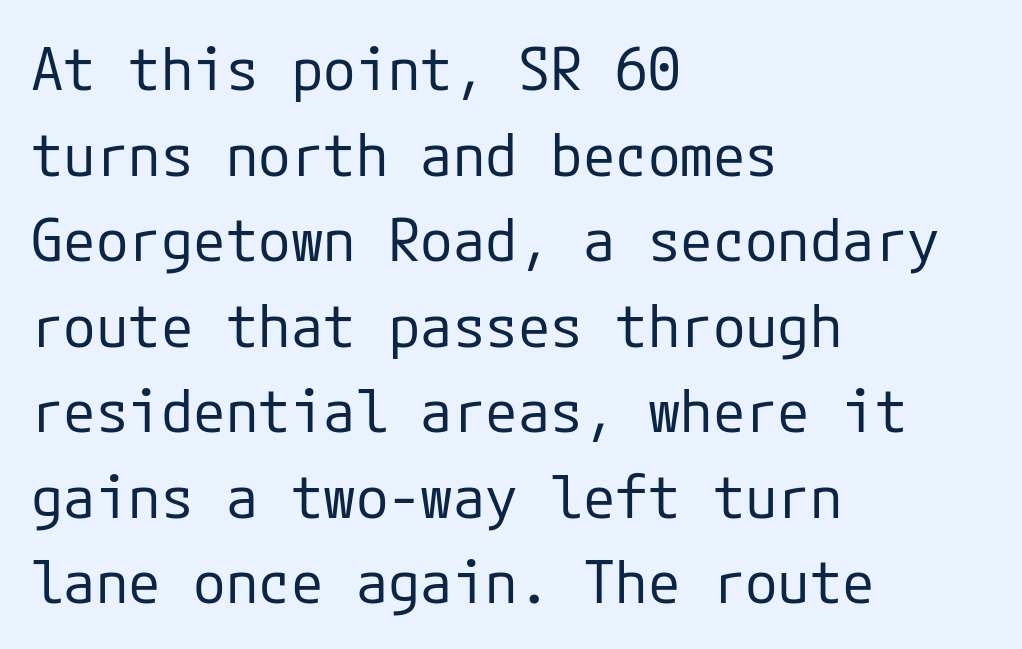
The image shows 59 px regular-weight sans-serif type, upright; set left-aligned, normal line spacing (1.45x), normal letter spacing, not underlined; low stroke contrast and a medium x-height.
